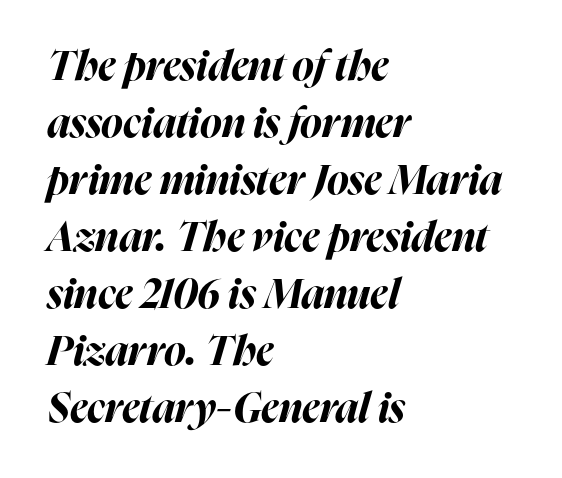
{"italic": "yes", "lean": "right", "slant_degrees": 16, "bold": "yes", "weight": "bold", "width": "normal", "stroke_contrast": "high", "x_height": "medium", "monospaced": "no", "underline": "no", "align": "left", "line_spacing": "normal", "line_spacing_ratio": 1.39, "letter_spacing": "normal", "letter_spacing_em": 0.0, "glyph_px": 41}
